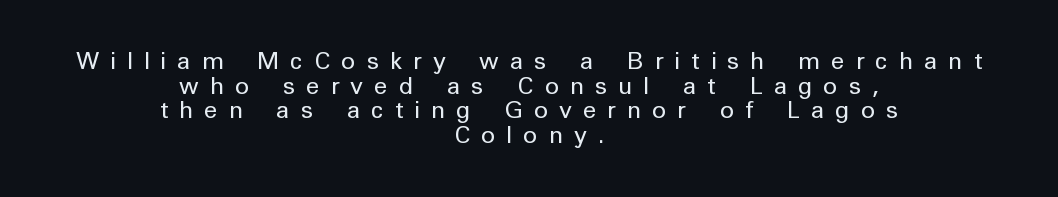
The image shows 24 px text type, upright; set centered, tight line spacing (1.03x), unusually wide letter spacing (+0.45 em), not underlined.
